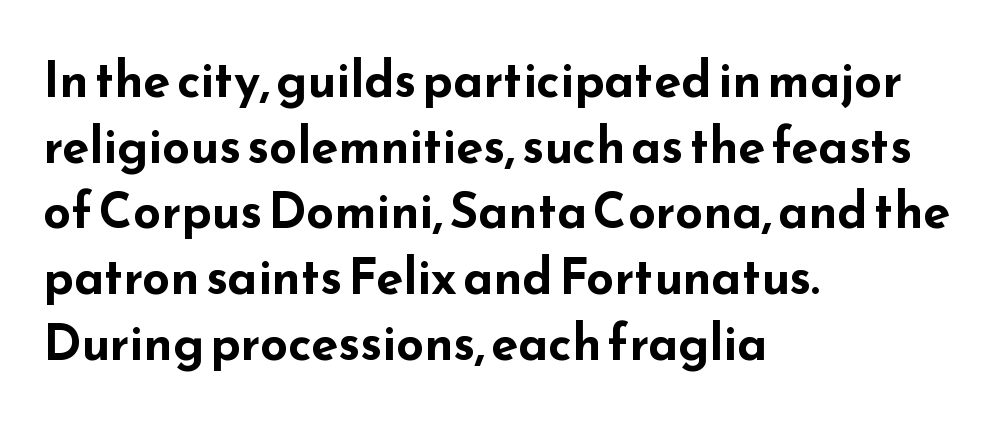
Typographic density is high because the face is bold. Each letter keeps its own natural width here, so spacing adapts to shape. Nothing sits at the stroke ends, so this counts as sans-serif. Rendered with straight, roman letterforms.
